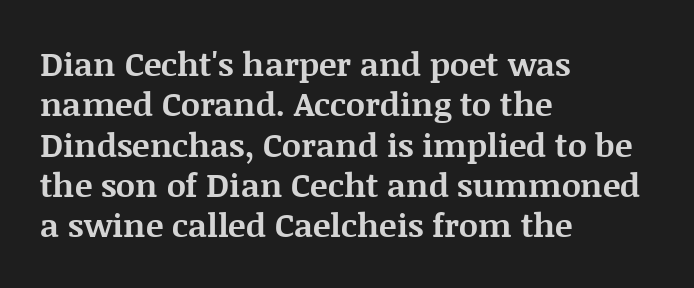
The image shows 33 px bold serif type, upright; set left-aligned, line spacing 1.22x, normal letter spacing, not underlined; medium stroke contrast and a large x-height.
